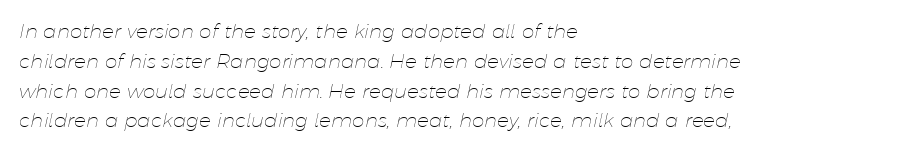
The letterforms sit shoulder to shoulder at normal distance. The line-height multiplier appears to be the usual default. Words float on clear page, feet unadorned. Emphasis-style slanted type is in use. Is the block centered? No — it sits flush against the left margin. No extra ink here — the face is not bold.
